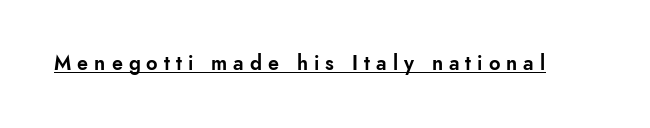
The letterforms stand isolated, each surrounded by extra space. These characters rest on top of a visible drawn line. Posture: straight, roman, zero tilt.
